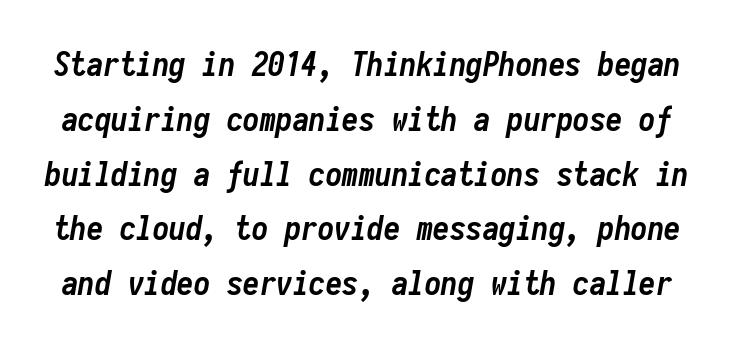
The specimen reads as italic at a glance. Tracking here is standard; glyphs follow each other at the usual distance. Vertically, the passage feels balanced, rows spaced as you'd expect. Pretty heavy lettering here — definitely bold. You could count columns in this text — the font is strictly monospaced.
